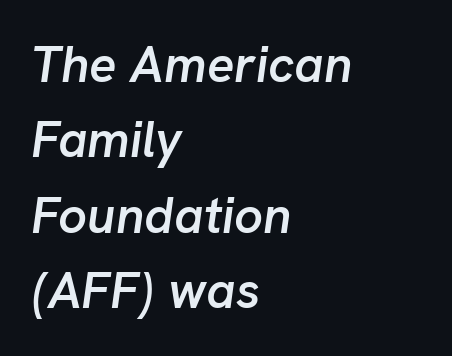
No extra tracking has been applied to these lines. Designer's note — italics engaged. The rendering uses natural spacing where letterforms have individual widths. Words float on clear page, feet unadorned. This sample keeps an unexceptional amount of space between lines. The setting favours the left margin, as ordinary paragraphs usually do.
